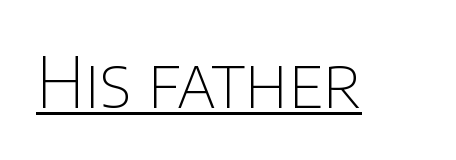
Q: Is the text bold? A: No.
Q: Is the text italic (slanted)? A: No, it is upright.
Q: Is the typeface a serif or a sans-serif typeface? A: Sans-serif.
Q: Is the text underlined? A: Yes.
Q: Is the spacing between letters normal or unusually wide? A: Normal.
Q: Width (condensed, normal, or wide)? A: Normal.
Q: Stroke contrast? A: Low.
Q: x-height? A: Large.
Q: Monospaced? A: No.
